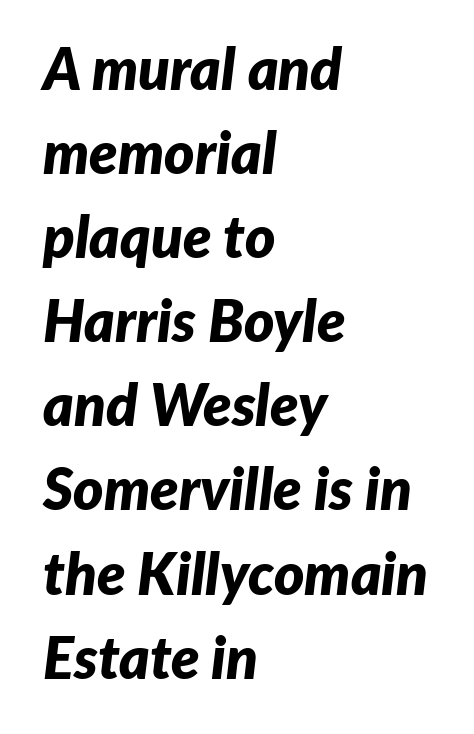
{"italic": "yes", "lean": "right", "slant_degrees": 7, "bold": "yes", "weight": "bold", "width": "normal", "stroke_contrast": "low", "x_height": "medium", "monospaced": "no", "underline": "no", "align": "left", "line_spacing": "normal", "line_spacing_ratio": 1.45, "letter_spacing": "normal", "letter_spacing_em": 0.0, "glyph_px": 58}
